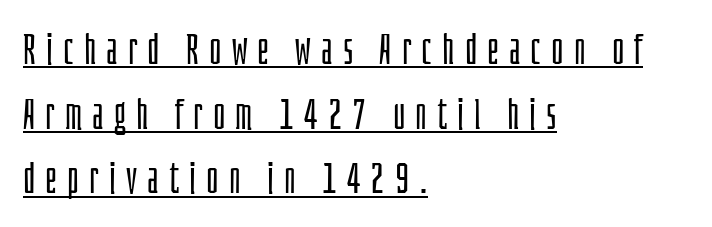
Q: Is the text bold? A: No.
Q: Is the text italic (slanted)? A: No, it is upright.
Q: Is the typeface a serif or a sans-serif typeface? A: Sans-serif.
Q: Is the text underlined? A: Yes.
Q: How is the paragraph aligned? A: Left-aligned.
Q: Is the spacing between letters normal or unusually wide? A: Unusually wide.
Q: Is the spacing between lines tight, normal or loose? A: Normal.
Q: Width (condensed, normal, or wide)? A: Condensed.
Q: Stroke contrast? A: Low.
Q: x-height? A: Large.
Q: Monospaced? A: No.
